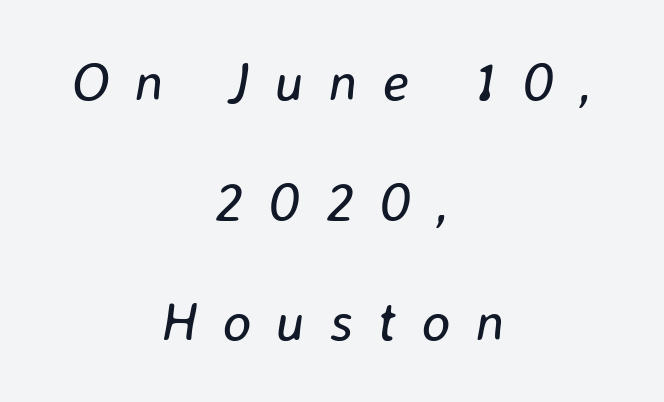
Think standard paragraph weight, or any step lighter than that. The lines are quadded center. Each new line begins a long way beneath the previous one. The gaps between neighbouring characters are conspicuously large. Characters are canted at an angle relative to the baseline's perpendicular.
